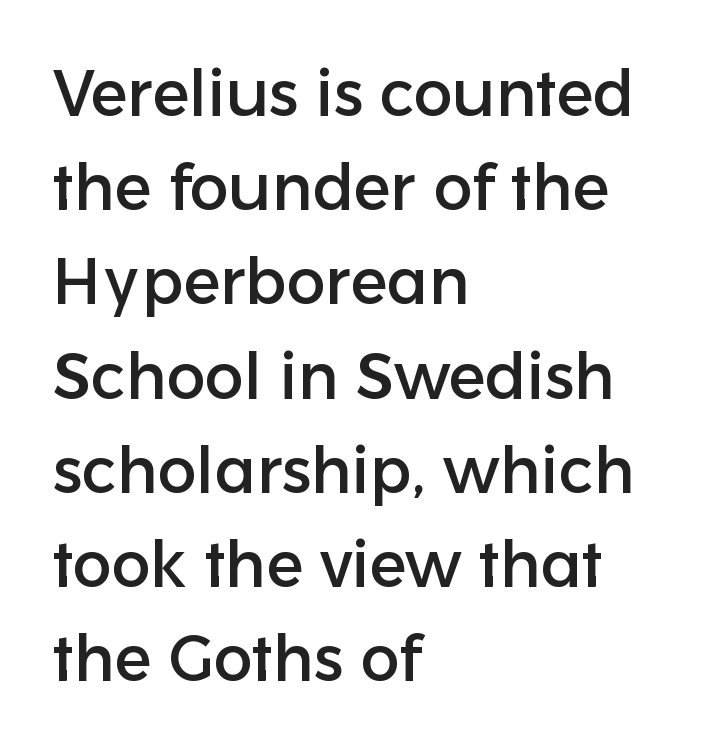
{"serif": "no", "italic": "no", "width": "normal", "stroke_contrast": "low", "x_height": "medium", "monospaced": "no", "underline": "no", "align": "left", "line_spacing": "normal", "line_spacing_ratio": 1.45, "letter_spacing": "normal", "letter_spacing_em": 0.0, "glyph_px": 65}
